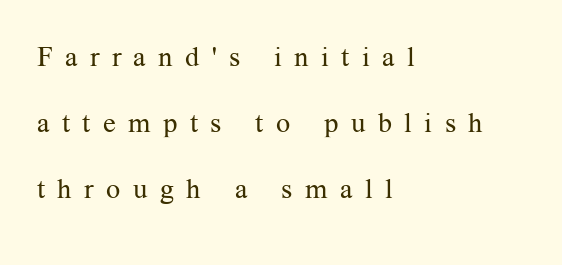
Looks like regular typesetting: each glyph gets only the width it needs. The strip under each line holds only bare page. The text block is weighted toward the left margin, trailing off unevenly rightward. Notice how the stems are strictly vertical — no italics here. How would I describe the line gaps? Wide and relaxed.
